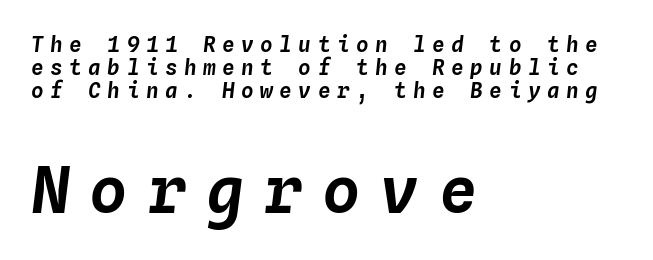
A typesetter would call this leading minimal, almost set solid. The letters march in equal steps, a hallmark of fixed-pitch type. Descenders are the only things crossing below the line. Leftover space on each line is placed entirely after the last word.
